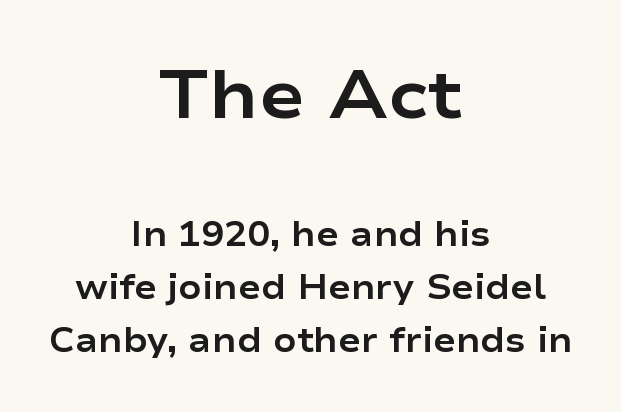
{"serif": "no", "italic": "no", "bold": "yes", "weight": "bold", "width": "wide", "stroke_contrast": "low", "x_height": "medium", "monospaced": "no", "underline": "no", "align": "center", "line_spacing": "normal", "line_spacing_ratio": 1.56, "letter_spacing": "normal", "letter_spacing_em": 0.0, "larger_block": "first", "size_ratio": 2.03, "glyph_px": 69}
